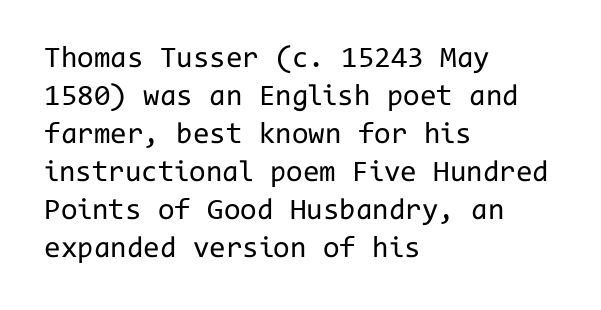
Q: Is the text bold? A: No.
Q: Is the text italic (slanted)? A: No, it is upright.
Q: Is the typeface a serif or a sans-serif typeface? A: Sans-serif.
Q: Is the text underlined? A: No.
Q: How is the paragraph aligned? A: Left-aligned.
Q: Is the spacing between letters normal or unusually wide? A: Normal.
Q: Is the spacing between lines tight, normal or loose? A: Normal.
Q: Width (condensed, normal, or wide)? A: Normal.
Q: Stroke contrast? A: Low.
Q: x-height? A: Medium.
Q: Monospaced? A: Yes.
